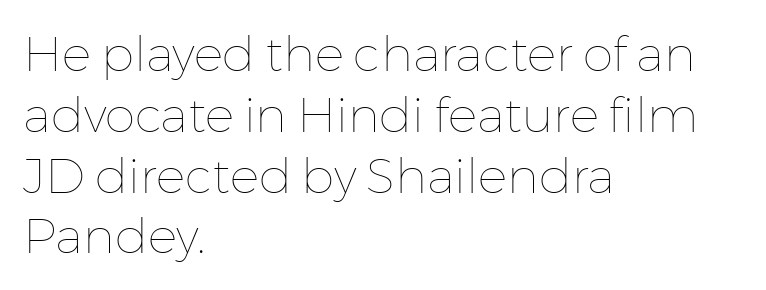
Vertical strokes here are truly vertical. Letters rest on an invisible, unmarked baseline. The characters are drawn with everyday or finer stroke widths. All the whitespace from short lines collects on the right. Tracking here is standard; glyphs follow each other at the usual distance. Looks like regular typesetting: each glyph gets only the width it needs.
